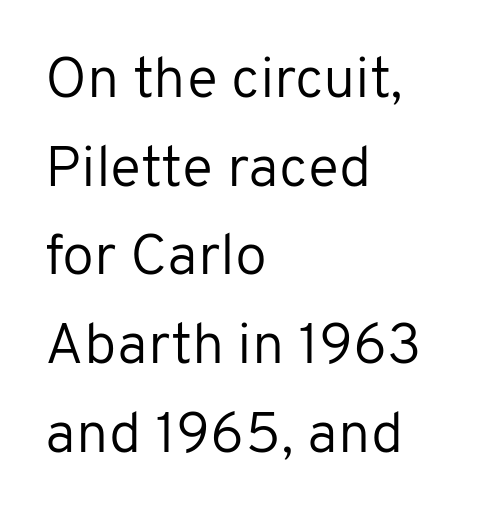
Q: Is the text bold? A: No.
Q: Is the text italic (slanted)? A: No, it is upright.
Q: Is the typeface a serif or a sans-serif typeface? A: Sans-serif.
Q: Is the text underlined? A: No.
Q: How is the paragraph aligned? A: Left-aligned.
Q: Is the spacing between letters normal or unusually wide? A: Normal.
Q: Is the spacing between lines tight, normal or loose? A: Normal.
Q: Width (condensed, normal, or wide)? A: Normal.
Q: Stroke contrast? A: Low.
Q: x-height? A: Medium.
Q: Monospaced? A: No.
